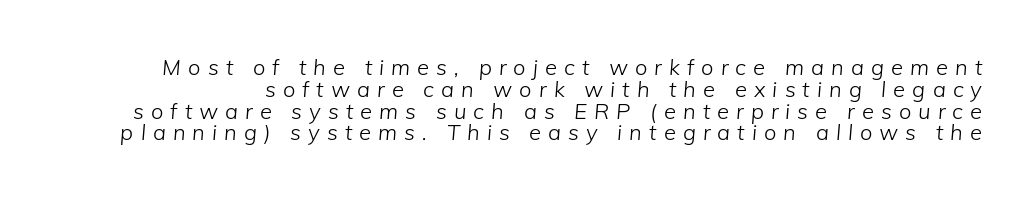
Q: Is the text bold? A: No.
Q: Is the text italic (slanted)? A: Yes, it leans right by about 5 degrees.
Q: Is the text underlined? A: No.
Q: Is the spacing between letters normal or unusually wide? A: Unusually wide.
Q: Is the spacing between lines tight, normal or loose? A: Tight.
